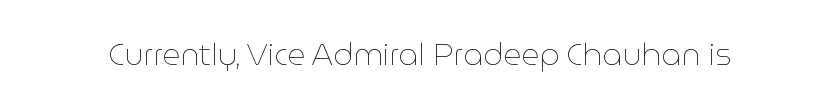
{"italic": "no", "bold": "no", "weight": "thin", "width": "normal", "stroke_contrast": "low", "x_height": "medium", "monospaced": "no", "underline": "no", "letter_spacing": "normal", "letter_spacing_em": 0.0, "glyph_px": 31}
